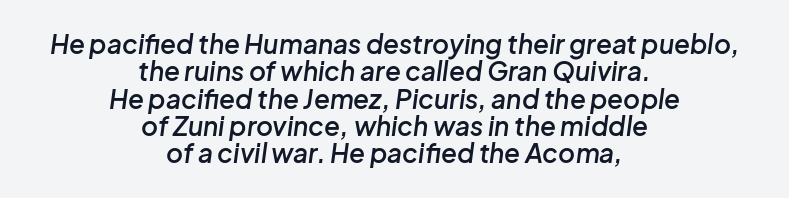
{"italic": "yes", "lean": "right", "slant_degrees": 8, "bold": "semi", "underline": "no", "align": "center", "line_spacing": "tight", "line_spacing_ratio": 1.05, "letter_spacing": "normal", "letter_spacing_em": 0.0, "glyph_px": 26}
